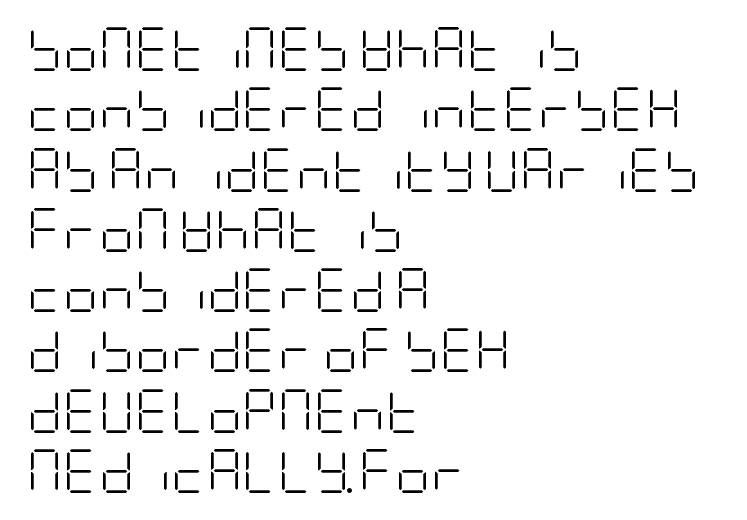
{"serif": "no", "italic": "no", "bold": "no", "weight": "light", "width": "condensed", "stroke_contrast": "low", "x_height": "large", "underline": "no", "align": "left", "line_spacing": "normal", "line_spacing_ratio": 1.37, "letter_spacing": "normal", "letter_spacing_em": 0.0, "glyph_px": 44}
